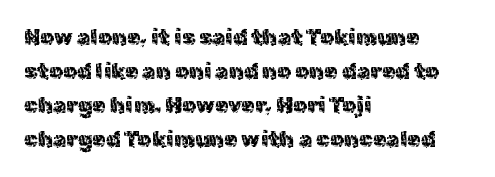
The image shows 22 px text type, upright; set left-aligned, normal line spacing (1.54x), normal letter spacing, not underlined.
